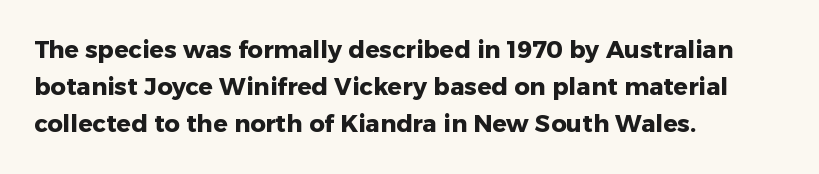
The image shows 24 px bold type, upright; set left-aligned, normal line spacing (1.55x), normal letter spacing, not underlined.
